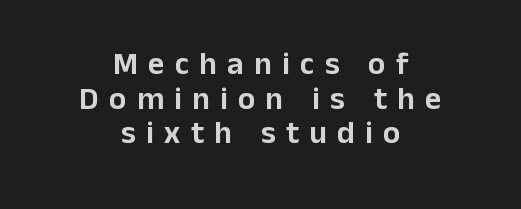
Q: Is the text italic (slanted)? A: No, it is upright.
Q: Is the typeface a serif or a sans-serif typeface? A: Sans-serif.
Q: Is the text underlined? A: No.
Q: How is the paragraph aligned? A: Centered.
Q: Is the spacing between letters normal or unusually wide? A: Unusually wide.
Q: Is the spacing between lines tight, normal or loose? A: Tight.
Q: Width (condensed, normal, or wide)? A: Normal.
Q: Stroke contrast? A: Low.
Q: x-height? A: Medium.
Q: Monospaced? A: No.
